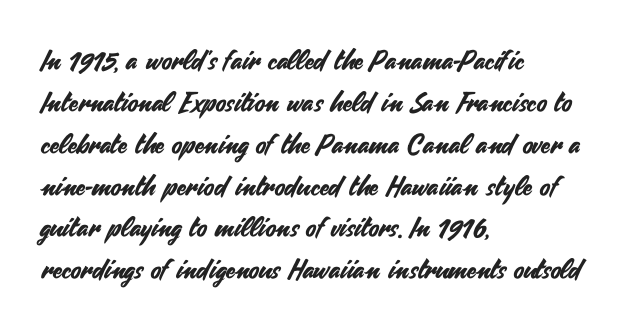
Q: Is the text italic (slanted)? A: Yes.
Q: Is the text underlined? A: No.
Q: How is the paragraph aligned? A: Left-aligned.
Q: Is the spacing between letters normal or unusually wide? A: Normal.
Q: Is the spacing between lines tight, normal or loose? A: Normal.
